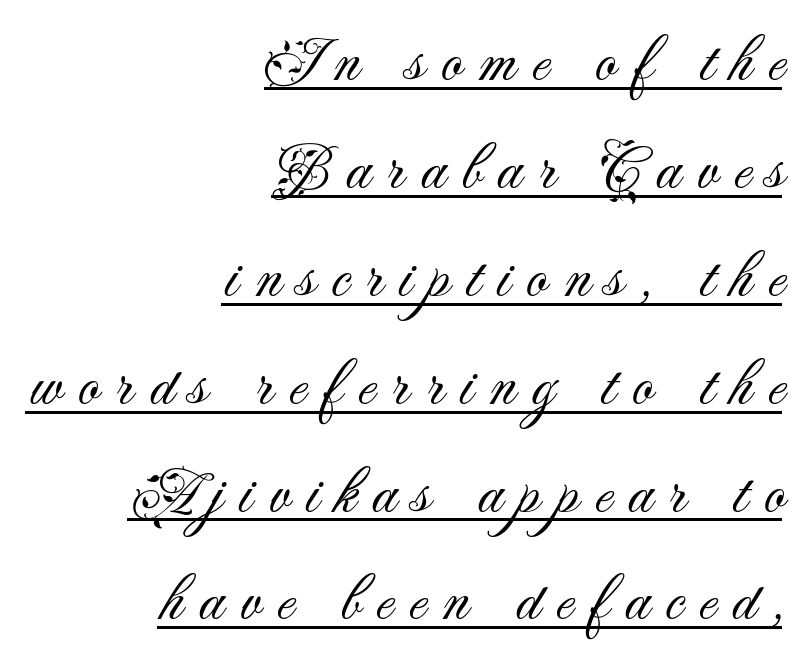
Underline: present. To sum up the face: it is a sans, with no serifs. The horizontal fit of the characters is loose and conspicuously gappy. Baseline-to-baseline distance is the conventional proportion of letter height. Spacing verdict: proportional, widths tailored to each character. Typeset ragged left — the right edge is the straight one.
